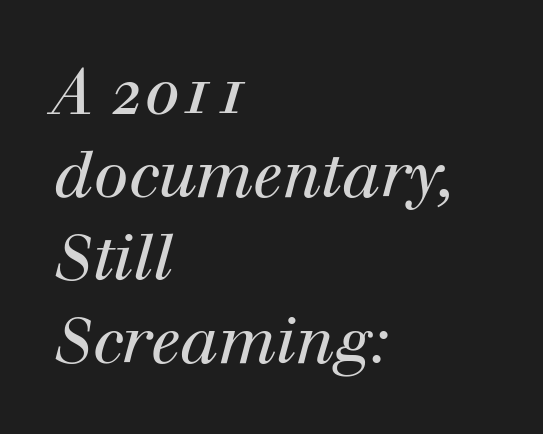
The image shows 63 px regular-weight serif type, italic (leaning right); set left-aligned, normal line spacing (1.32x), normal letter spacing, not underlined; high stroke contrast and a medium x-height.
